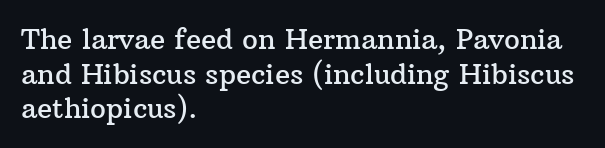
{"serif": "yes", "italic": "no", "width": "normal", "stroke_contrast": "medium", "x_height": "medium", "monospaced": "no", "underline": "no", "align": "left", "line_spacing_ratio": 1.24, "letter_spacing": "normal", "letter_spacing_em": 0.0, "glyph_px": 28}
